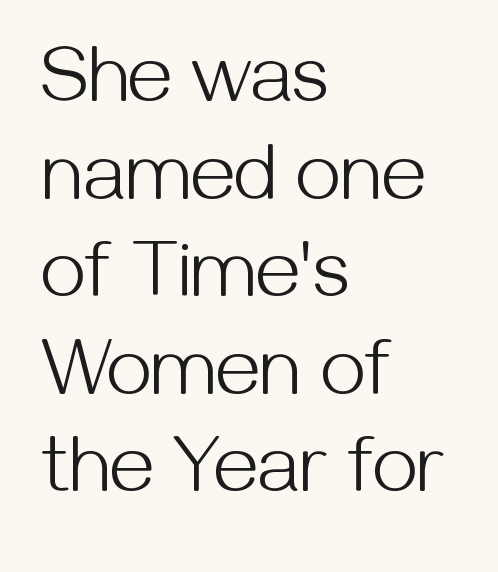
Does the type have serifs? No, each stem ends abruptly. Tracking here is standard; glyphs follow each other at the usual distance. Style check: upright. This rendering uses left alignment, leaving the right contour irregular.
